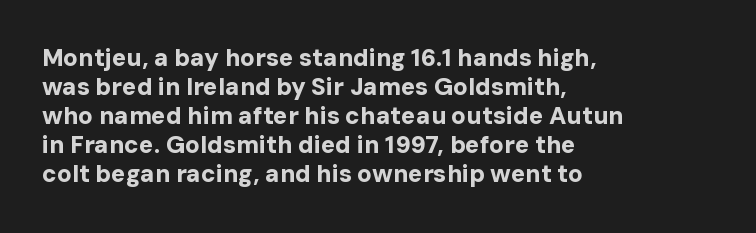
Bold? Absolutely — the strokes are thick and heavy. These lines are set flush left with a ragged right edge. Each row of text sits above clean, open space. There is no visible air inserted between adjacent glyphs. The type sits square on the baseline with zero lean.
